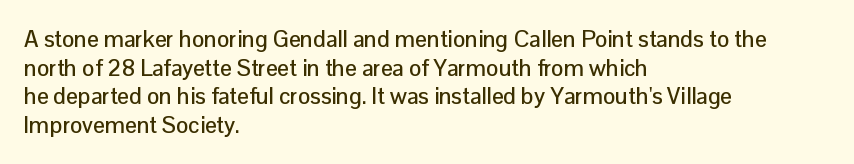
Q: Is the text italic (slanted)? A: No, it is upright.
Q: Is the text underlined? A: No.
Q: How is the paragraph aligned? A: Left-aligned.
Q: Is the spacing between letters normal or unusually wide? A: Normal.
